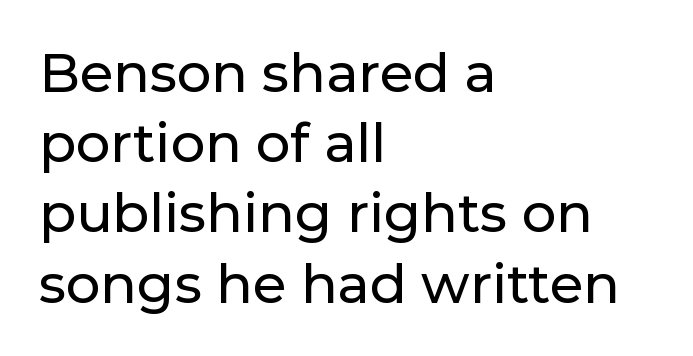
The image shows 54 px sans-serif type, upright; set left-aligned, normal line spacing (1.3x), normal letter spacing, not underlined; low stroke contrast and a medium x-height.
